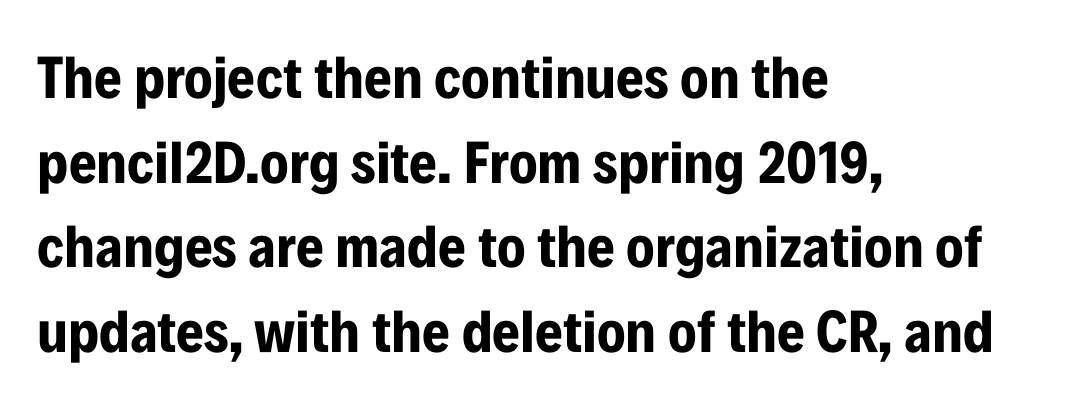
The image shows 60 px bold, condensed sans-serif type, upright; set left-aligned, normal line spacing (1.41x), normal letter spacing, not underlined; low stroke contrast and a medium x-height.
